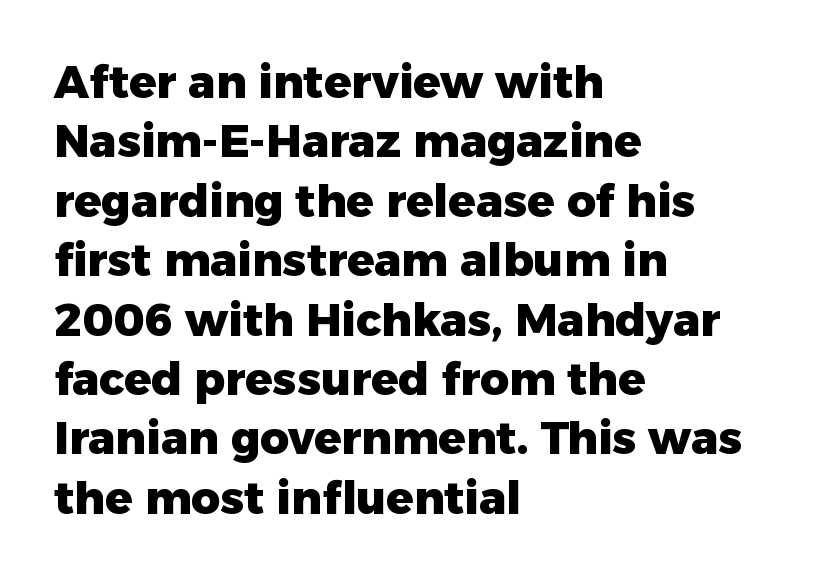
The image shows 45 px heavy sans-serif type, upright; set left-aligned, normal line spacing (1.32x), normal letter spacing, not underlined; low stroke contrast and a medium x-height.
